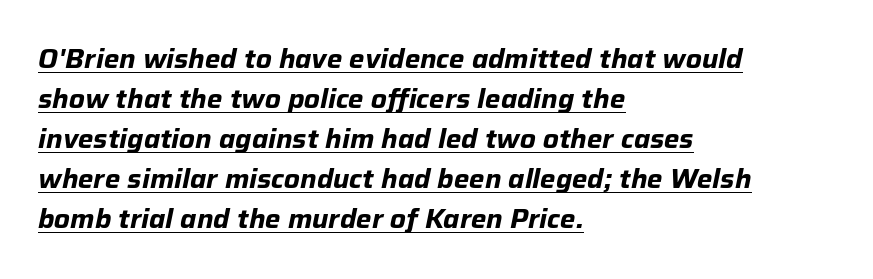
{"italic": "yes", "lean": "right", "slant_degrees": 12, "bold": "yes", "underline": "yes", "align": "left", "line_spacing": "normal", "line_spacing_ratio": 1.54, "letter_spacing": "normal", "letter_spacing_em": 0.0, "glyph_px": 26}
